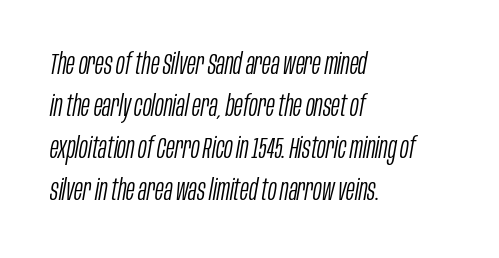
{"italic": "yes", "lean": "right", "slant_degrees": 10, "bold": "no", "weight": "light", "width": "condensed", "stroke_contrast": "low", "x_height": "large", "monospaced": "no", "underline": "no", "align": "left", "line_spacing": "normal", "line_spacing_ratio": 1.45, "letter_spacing": "normal", "letter_spacing_em": 0.0, "glyph_px": 29}
